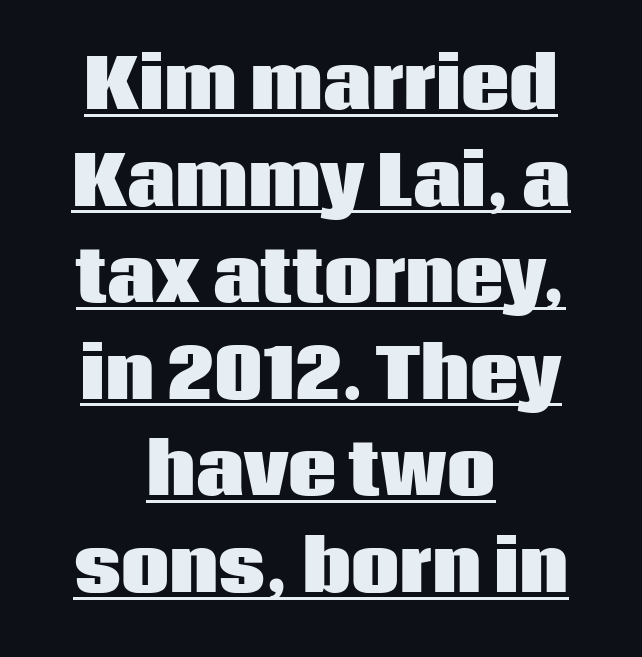
The image shows 68 px heavy sans-serif type, upright; set centered, normal line spacing (1.42x), normal letter spacing, underlined; low stroke contrast and a large x-height.
